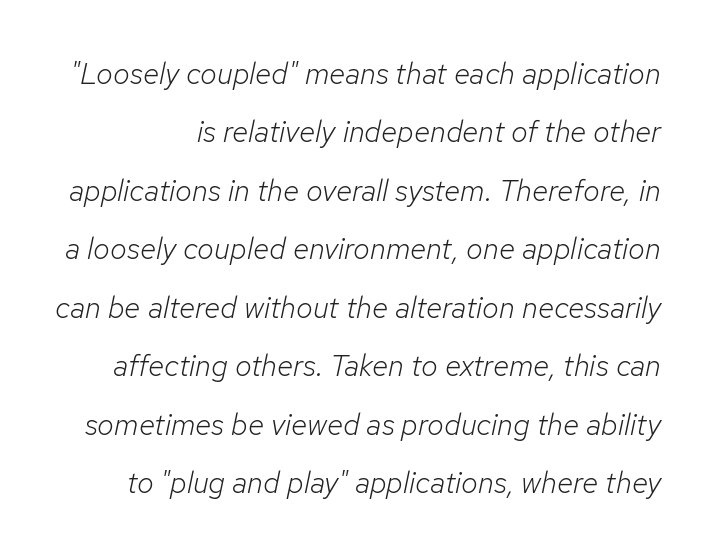
{"italic": "yes", "lean": "right", "slant_degrees": 12, "bold": "no", "weight": "light", "width": "normal", "stroke_contrast": "low", "x_height": "medium", "monospaced": "no", "underline": "no", "line_spacing": "loose", "line_spacing_ratio": 1.95, "letter_spacing": "normal", "letter_spacing_em": 0.0, "glyph_px": 30}
